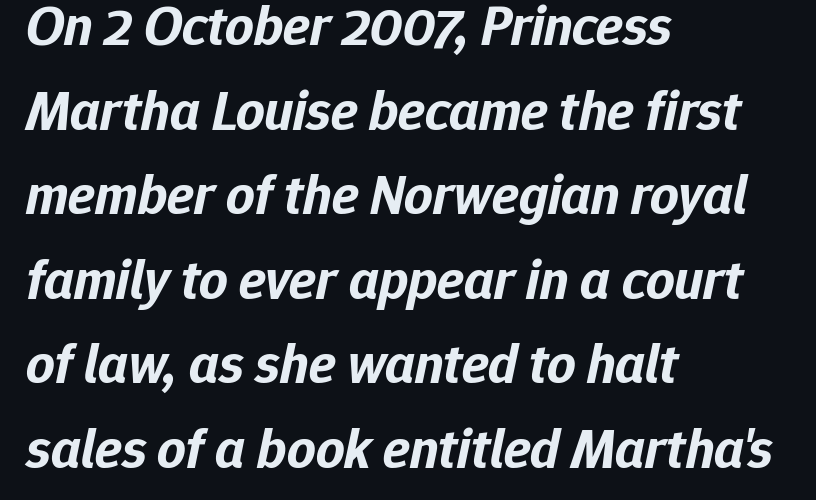
{"italic": "yes", "lean": "right", "slant_degrees": 12, "bold": "yes", "weight": "bold", "width": "normal", "stroke_contrast": "low", "x_height": "medium", "monospaced": "no", "underline": "no", "align": "left", "line_spacing": "normal", "line_spacing_ratio": 1.51, "letter_spacing": "normal", "letter_spacing_em": 0.0, "glyph_px": 56}
